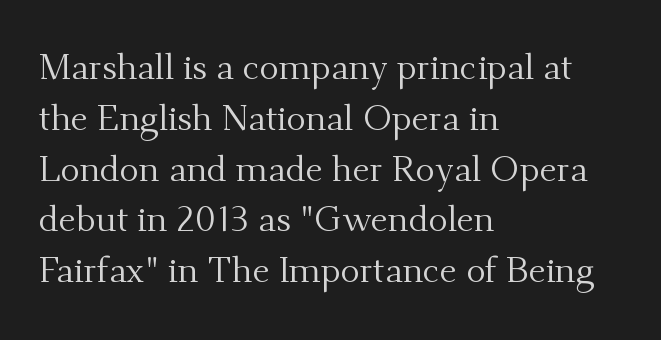
{"serif": "yes", "italic": "no", "bold": "no", "weight": "regular", "width": "normal", "stroke_contrast": "medium", "x_height": "small", "monospaced": "no", "underline": "no", "align": "left", "line_spacing": "normal", "line_spacing_ratio": 1.41, "letter_spacing": "normal", "letter_spacing_em": 0.0, "glyph_px": 36}
